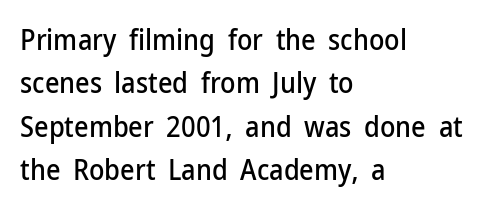
The image shows 28 px sans-serif type, upright; set left-aligned, normal line spacing (1.55x), normal letter spacing, not underlined; low stroke contrast and a medium x-height.
